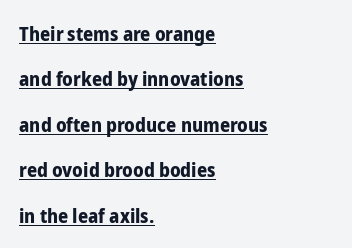
{"italic": "no", "bold": "yes", "underline": "yes", "align": "left", "line_spacing": "loose", "line_spacing_ratio": 2.27, "letter_spacing": "normal", "letter_spacing_em": 0.0, "glyph_px": 20}
